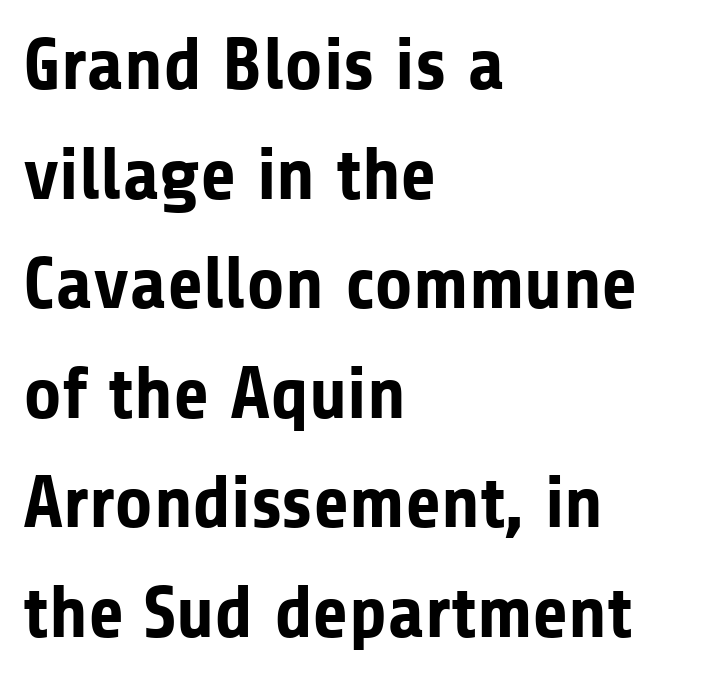
Short and long lines alike share a common starting point at left. The lettering stays uniformly vertical, giving the passage a roman look. If you measured baseline to baseline, you'd find a middling distance. The area under the type is left untouched. Each letter keeps its own natural width here, so spacing adapts to shape.
